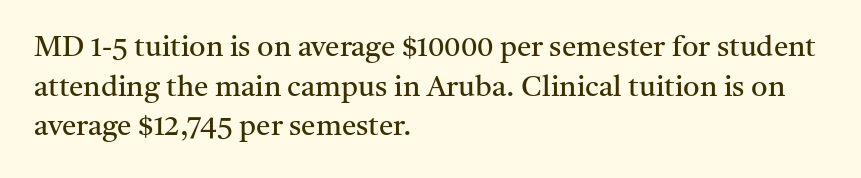
Q: Is the text bold? A: No.
Q: Is the text italic (slanted)? A: No, it is upright.
Q: Is the typeface a serif or a sans-serif typeface? A: Serif.
Q: Is the text underlined? A: No.
Q: How is the paragraph aligned? A: Left-aligned.
Q: Is the spacing between letters normal or unusually wide? A: Normal.
Q: Is the spacing between lines tight, normal or loose? A: Normal.
Q: Width (condensed, normal, or wide)? A: Normal.
Q: Stroke contrast? A: Medium.
Q: x-height? A: Medium.
Q: Monospaced? A: No.
